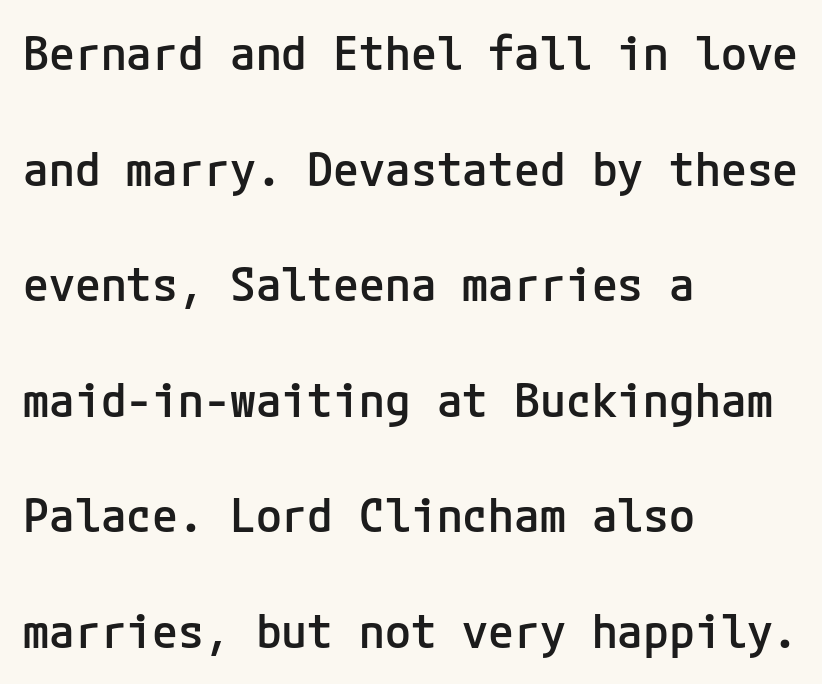
The image shows 47 px semibold sans-serif type, upright; set left-aligned, loose line spacing (2.46x), normal letter spacing, not underlined; low stroke contrast and a medium x-height.
